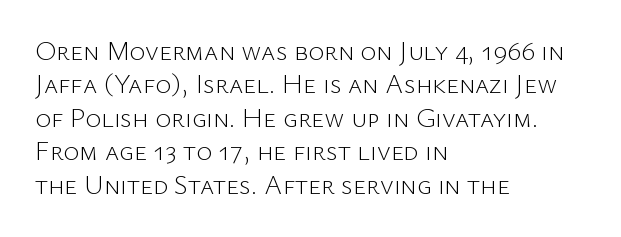
{"italic": "no", "bold": "no", "underline": "no", "align": "left", "line_spacing_ratio": 1.24, "letter_spacing": "normal", "letter_spacing_em": 0.0, "glyph_px": 27}
